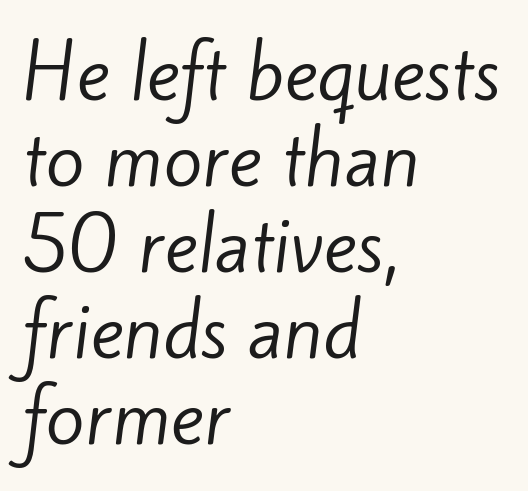
The strokes are not fattened; the text isn't bold. The typesetter chose a ragged-right arrangement here. The string is rendered with underlining switched off. Caption: standard tracking, unaltered. The font family rendered here belongs to the sans-serif group. Looks like regular typesetting: each glyph gets only the width it needs.
